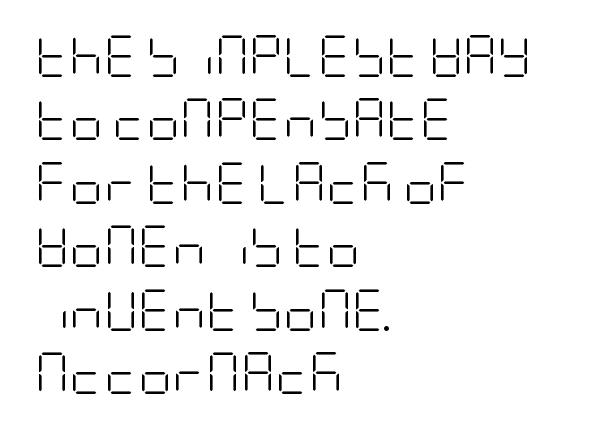
Q: Is the text bold? A: No.
Q: Is the text italic (slanted)? A: No, it is upright.
Q: Is the typeface a serif or a sans-serif typeface? A: Sans-serif.
Q: Is the text underlined? A: No.
Q: How is the paragraph aligned? A: Left-aligned.
Q: Is the spacing between letters normal or unusually wide? A: Normal.
Q: Is the spacing between lines tight, normal or loose? A: Normal.
Q: Width (condensed, normal, or wide)? A: Condensed.
Q: Stroke contrast? A: Low.
Q: x-height? A: Large.
